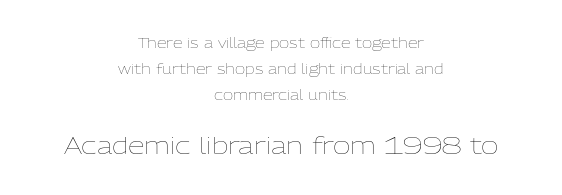
Q: Is the text bold? A: No.
Q: Is the text italic (slanted)? A: No, it is upright.
Q: Is the text underlined? A: No.
Q: How is the paragraph aligned? A: Centered.
Q: Is the spacing between letters normal or unusually wide? A: Normal.
Q: Which block of text is set in a larger size, the first (top) or the second (bottom)? A: The second (bottom) one.
